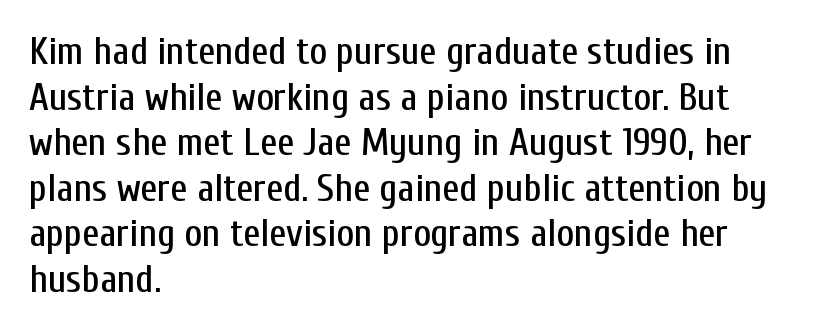
The specimen omits any rule beneath the text block's lines. I'd call this a sans setting — the letters go barefoot. A typesetter would mark this as roman, not italic. Compared with a centered layout, this one pins lines to the left instead. The face used here is proportionally spaced, like ordinary book or web type.
